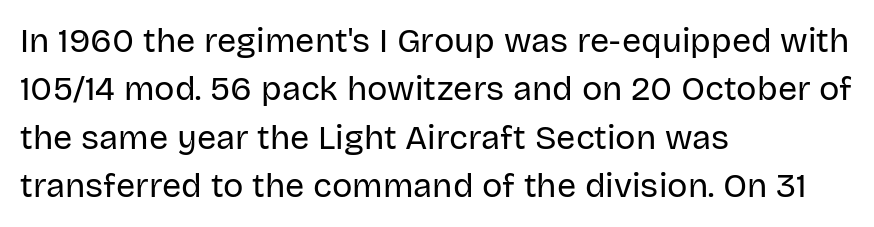
{"serif": "no", "italic": "no", "bold": "no", "weight": "regular", "width": "normal", "stroke_contrast": "low", "x_height": "large", "monospaced": "no", "underline": "no", "align": "left", "line_spacing": "normal", "line_spacing_ratio": 1.42, "letter_spacing": "normal", "letter_spacing_em": 0.0, "glyph_px": 34}
